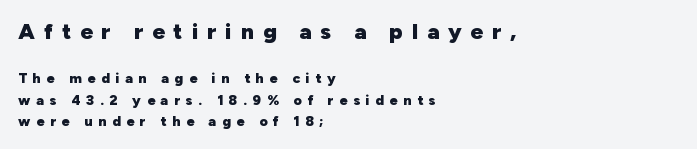
The image shows 22 px bold type, upright; set left-aligned, normal line spacing (1.53x), unusually wide letter spacing (+0.41 em), not underlined; the first (top) block is 1.57x larger.
